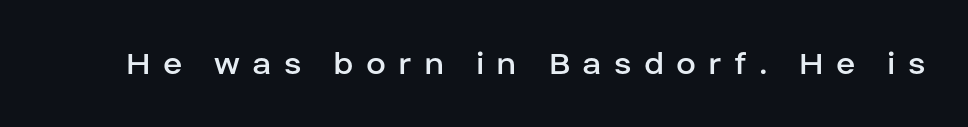
Posture: upright roman. This sample has the flowing, uneven cadence of proportional lettering. Tracking value appears strongly positive — letters spread wide. Observe the absence of serifs on each vertical stroke in this sample. The glyphs are unaccompanied by any horizontal stroke below them.
